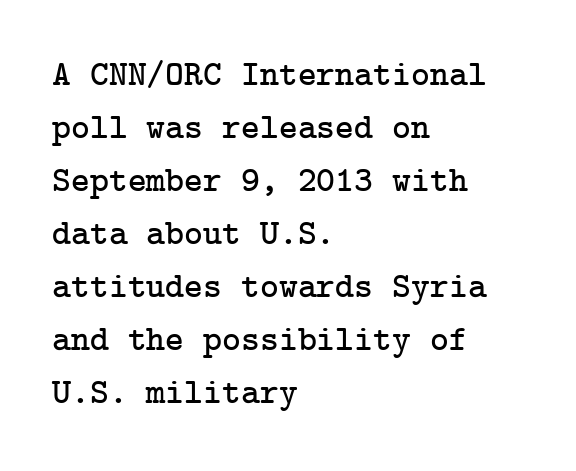
{"serif": "yes", "italic": "no", "width": "normal", "stroke_contrast": "low", "x_height": "medium", "underline": "no", "align": "left", "line_spacing": "normal", "line_spacing_ratio": 1.47, "letter_spacing": "normal", "letter_spacing_em": 0.0, "glyph_px": 36}
